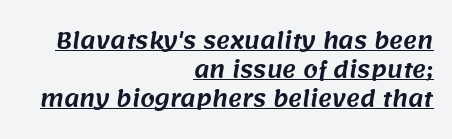
{"underline": "yes", "align": "right", "line_spacing": "normal", "line_spacing_ratio": 1.37, "letter_spacing": "normal", "letter_spacing_em": 0.0, "glyph_px": 21}
